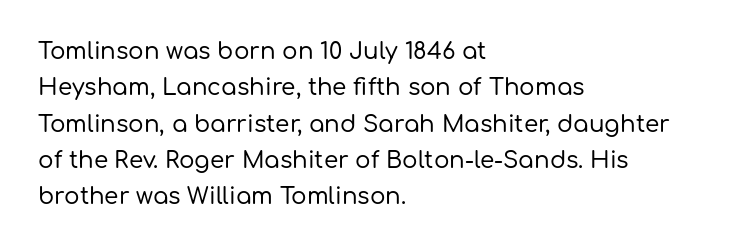
Style check: upright. Honestly, the letter spacing is just normal — you wouldn't notice it. Short and long lines alike share a common starting point at left. Any mark beneath the type? The region is blank. Interline gaps are of average width in this sample.
